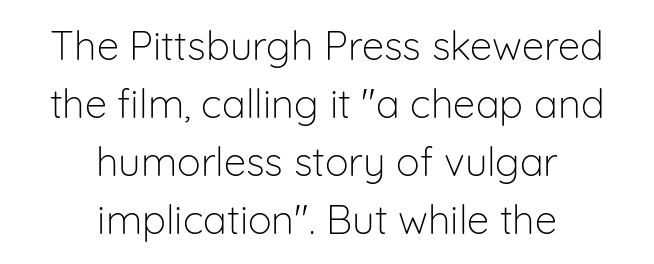
Bold? No — there's no thickening of the strokes. The type family on display is of the sans-serif kind. This sample uses plain, unmodified letter spacing. Does the leading feel generous? No, just average. In terms of posture, this sample is upright. The face used here is proportionally spaced, like ordinary book or web type.
